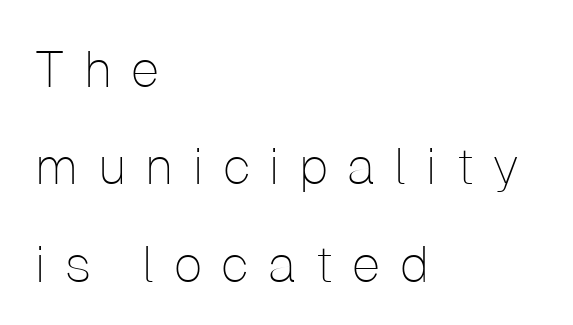
The image shows 51 px thin sans-serif type, upright; set left-aligned, loose line spacing (1.91x), unusually wide letter spacing (+0.38 em), not underlined; low stroke contrast and a medium x-height.
